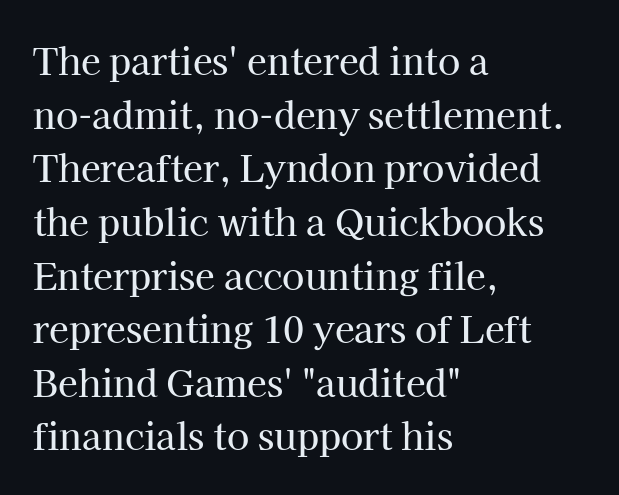
The image shows 36 px serif type, upright; set left-aligned, normal line spacing (1.49x), normal letter spacing, not underlined; high stroke contrast and a medium x-height.
